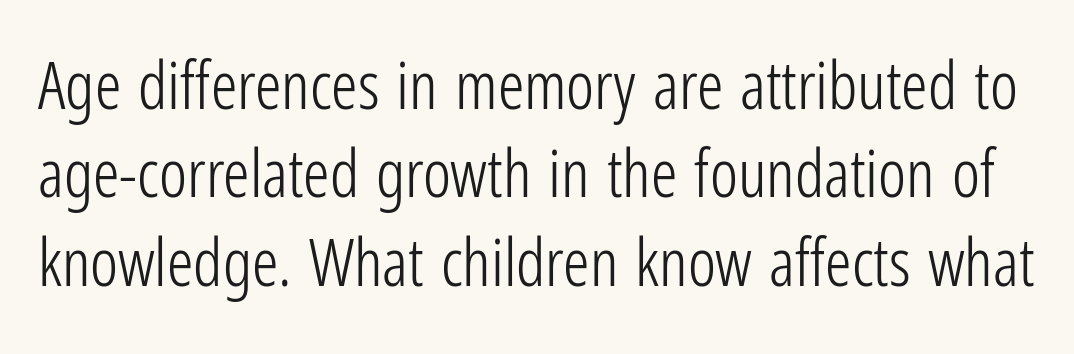
{"serif": "no", "italic": "no", "bold": "no", "weight": "light", "width": "condensed", "stroke_contrast": "low", "x_height": "medium", "monospaced": "no", "underline": "no", "line_spacing": "normal", "line_spacing_ratio": 1.34, "letter_spacing": "normal", "letter_spacing_em": 0.0, "glyph_px": 66}
